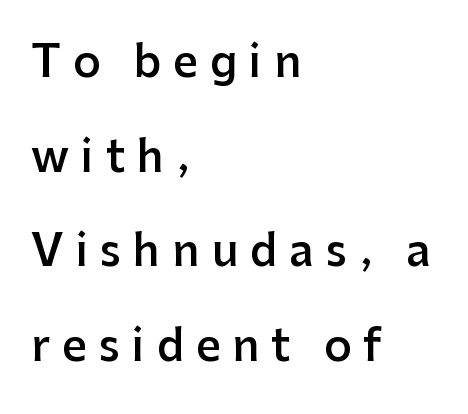
In CSS terms this would be text-align: left. No word sits above an underline. The lettering stays uniformly vertical, giving the passage a roman look. The letters carry no serifs — their stems end cleanly without finishing strokes. Each letter keeps its own natural width here, so spacing adapts to shape. Typographic density is moderately raised because the face is semibold.
